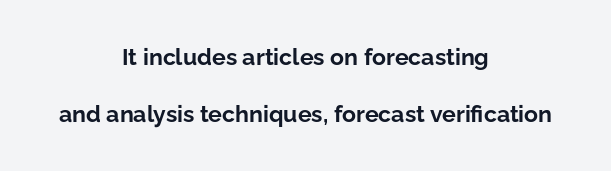
Q: Is the text bold? A: Yes.
Q: Is the text italic (slanted)? A: No, it is upright.
Q: Is the text underlined? A: No.
Q: How is the paragraph aligned? A: Centered.
Q: Is the spacing between letters normal or unusually wide? A: Normal.
Q: Is the spacing between lines tight, normal or loose? A: Loose.
